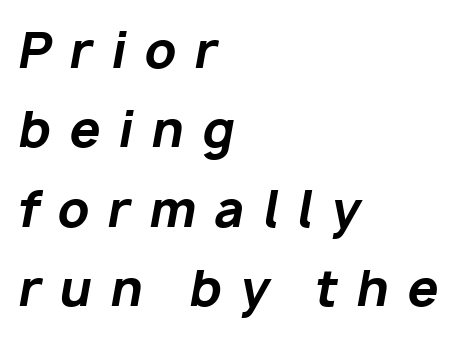
Q: Is the text bold? A: Yes.
Q: Is the text italic (slanted)? A: Yes, it leans right by about 10 degrees.
Q: Is the text underlined? A: No.
Q: How is the paragraph aligned? A: Left-aligned.
Q: Is the spacing between letters normal or unusually wide? A: Unusually wide.
Q: Is the spacing between lines tight, normal or loose? A: Normal.
Q: Width (condensed, normal, or wide)? A: Normal.
Q: Stroke contrast? A: Low.
Q: x-height? A: Medium.
Q: Monospaced? A: No.
